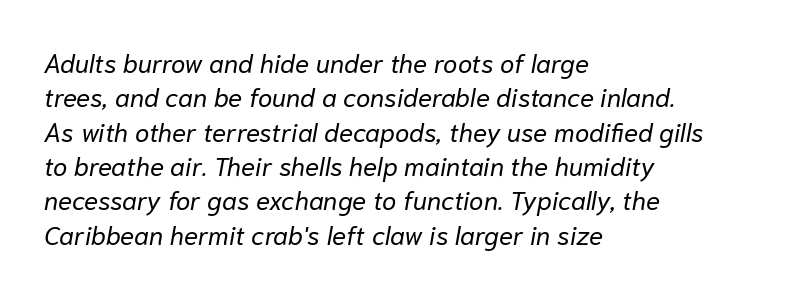
The image shows 26 px text type, italic (leaning right); set left-aligned, normal line spacing (1.32x), normal letter spacing, not underlined.
